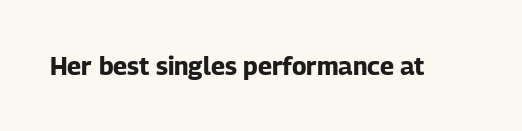
{"italic": "no", "bold": "yes", "underline": "no", "letter_spacing": "normal", "letter_spacing_em": 0.0, "glyph_px": 25}
